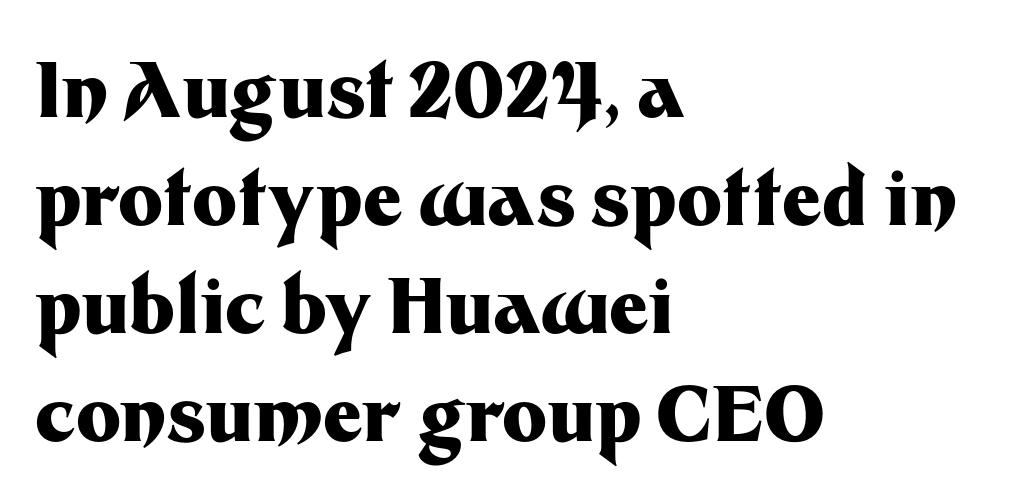
{"serif": "no", "italic": "no", "bold": "yes", "weight": "heavy", "width": "normal", "stroke_contrast": "medium", "x_height": "medium", "monospaced": "no", "underline": "no", "align": "left", "line_spacing": "normal", "line_spacing_ratio": 1.42, "letter_spacing": "normal", "letter_spacing_em": 0.0, "glyph_px": 76}
